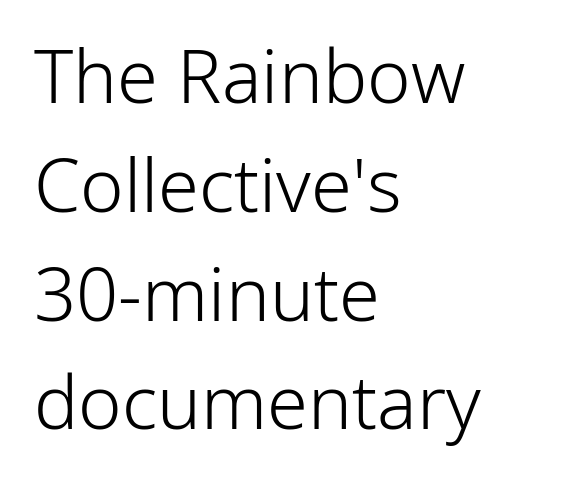
On a weight scale, this lands at 450 or below. Italic: no, the glyphs are upright roman. Lines of text with bare space underneath. If you measured baseline to baseline, you'd find a middling distance.
